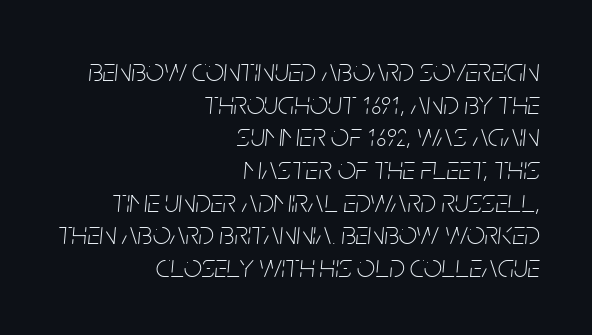
Q: Is the text bold? A: No.
Q: Is the text italic (slanted)? A: Yes, it leans right by about 5 degrees.
Q: Is the text underlined? A: No.
Q: How is the paragraph aligned? A: Right-aligned.
Q: Is the spacing between letters normal or unusually wide? A: Normal.
Q: Is the spacing between lines tight, normal or loose? A: Tight.
Q: Width (condensed, normal, or wide)? A: Condensed.
Q: Stroke contrast? A: Low.
Q: x-height? A: Large.
Q: Monospaced? A: No.
